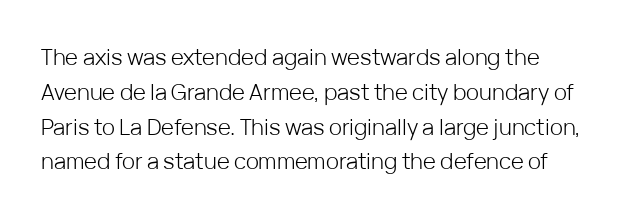
Summary of vertical rhythm: regular, with standard interline spacing. Nobody touched the tracking dial on this one. Each row of text sits above clean, open space. A quiet, ordinary-to-light weight characterises the typeface. The typography opts for an upright posture over an oblique one.
